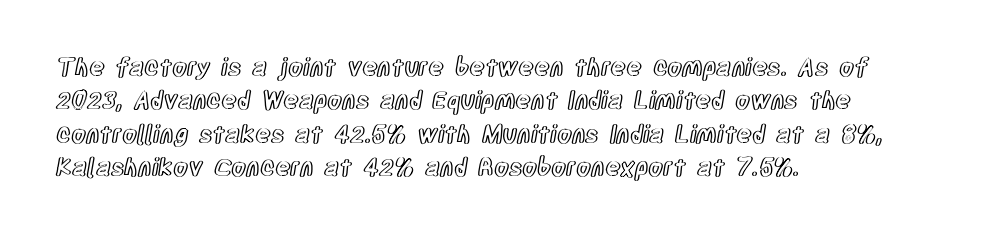
{"underline": "no", "align": "left", "line_spacing": "normal", "line_spacing_ratio": 1.39, "letter_spacing": "normal", "letter_spacing_em": 0.0, "glyph_px": 24}
